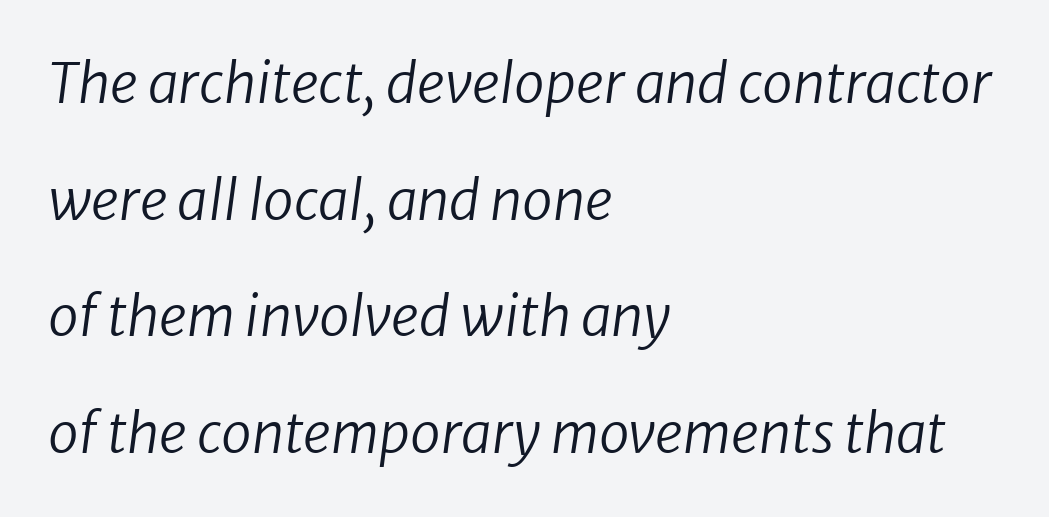
The image shows 55 px regular-weight sans-serif type; set left-aligned, loose line spacing (2.12x), normal letter spacing, not underlined; low stroke contrast and a medium x-height.
